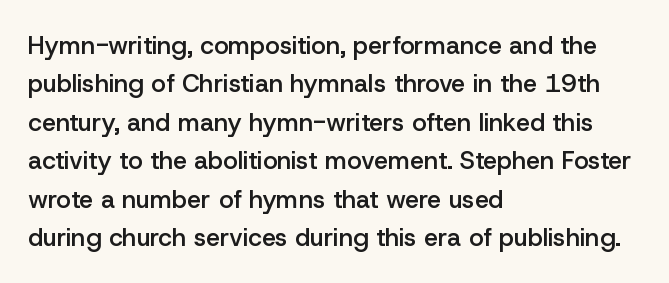
Q: Is the text bold? A: Semi-bold.
Q: Is the text italic (slanted)? A: No, it is upright.
Q: Is the text underlined? A: No.
Q: How is the paragraph aligned? A: Left-aligned.
Q: Is the spacing between letters normal or unusually wide? A: Normal.
Q: Is the spacing between lines tight, normal or loose? A: Normal.
